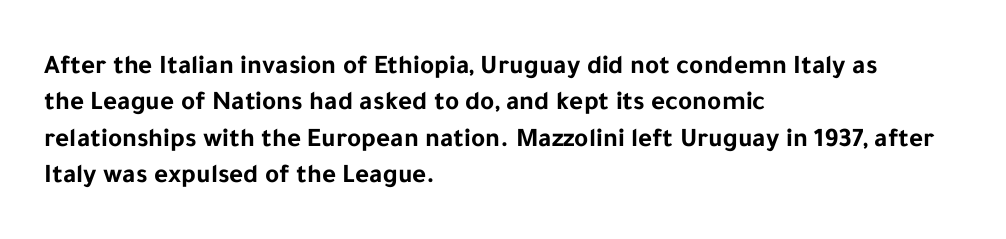
The lettering stays uniformly vertical, giving the passage a roman look. Letters rest on an invisible, unmarked baseline. This block has exactly the height ordinary leading produces. Spacing between characters is what you'd get straight out of the box. Notice how thick the strokes are: this is what a full bold looks like.
